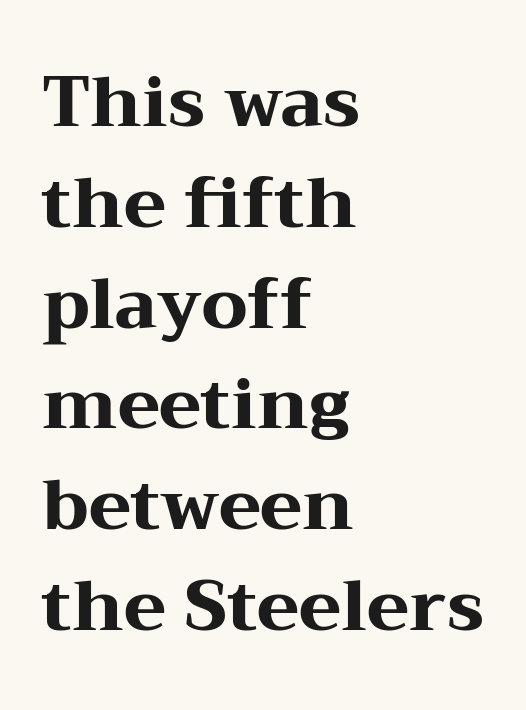
The image shows 70 px heavy, wide serif type, upright; set left-aligned, normal line spacing (1.44x), normal letter spacing, not underlined; medium stroke contrast and a medium x-height.
